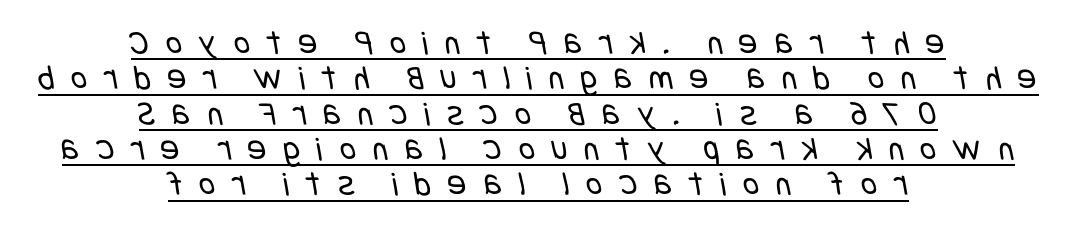
Q: Is the text bold? A: No.
Q: Is the typeface a serif or a sans-serif typeface? A: Sans-serif.
Q: Is the text underlined? A: Yes.
Q: How is the paragraph aligned? A: Centered.
Q: Is the spacing between letters normal or unusually wide? A: Unusually wide.
Q: Is the spacing between lines tight, normal or loose? A: Tight.
Q: Width (condensed, normal, or wide)? A: Condensed.
Q: Stroke contrast? A: Low.
Q: x-height? A: Large.
